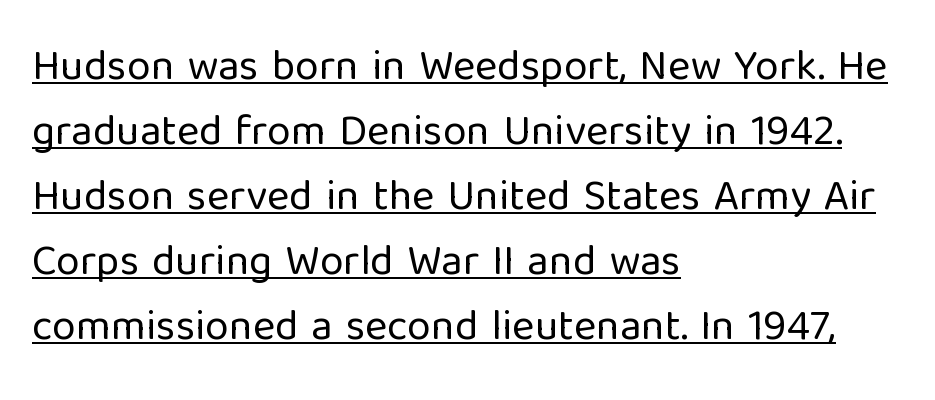
The image shows 43 px regular-weight sans-serif type, upright; set left-aligned, normal line spacing (1.51x), normal letter spacing, underlined; low stroke contrast and a medium x-height.
